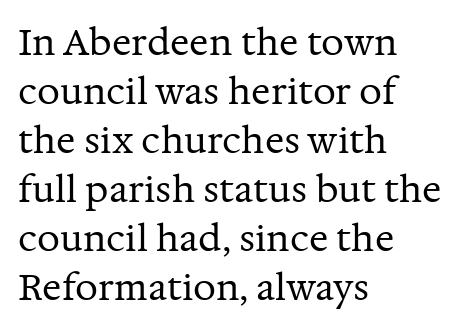
Q: Is the text bold? A: No.
Q: Is the text italic (slanted)? A: No, it is upright.
Q: Is the typeface a serif or a sans-serif typeface? A: Serif.
Q: Is the text underlined? A: No.
Q: How is the paragraph aligned? A: Left-aligned.
Q: Is the spacing between letters normal or unusually wide? A: Normal.
Q: Is the spacing between lines tight, normal or loose? A: Normal.
Q: Width (condensed, normal, or wide)? A: Normal.
Q: Stroke contrast? A: Medium.
Q: x-height? A: Medium.
Q: Monospaced? A: No.
